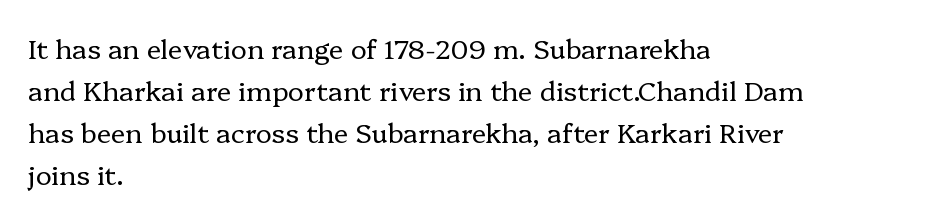
{"italic": "no", "bold": "no", "underline": "no", "align": "left", "line_spacing": "normal", "line_spacing_ratio": 1.56, "letter_spacing": "normal", "letter_spacing_em": 0.0, "glyph_px": 27}
